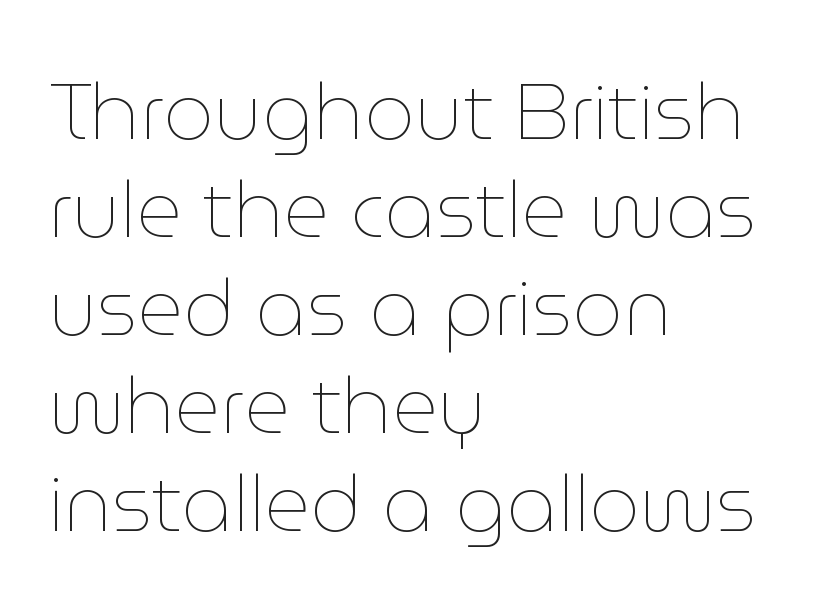
The image shows 79 px thin type, upright; set left-aligned, line spacing 1.24x, normal letter spacing, not underlined; low stroke contrast and a medium x-height.
